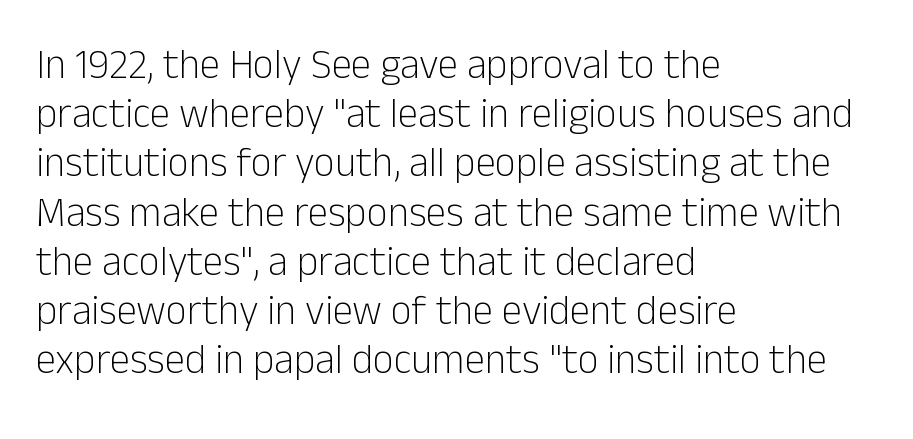
Every stem runs plumb, perpendicular to the baseline. Each line starts at the same left margin while the right side varies. No letter is thick-stroked: the sample isn't bold. The face used here is proportionally spaced, like ordinary book or web type. Anything drawn beneath the words? Only blank space. Glyph-to-glyph distance matches everyday printed text.
